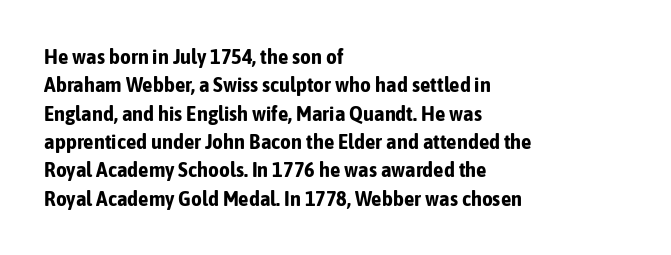
The image shows 21 px bold type, upright; set left-aligned, normal line spacing (1.35x), normal letter spacing, not underlined.
